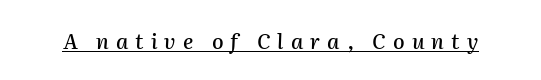
Spacing between characters has been opened up far beyond the box default. Posture: slanted. The typesetter has applied underlining to the passage shown.
